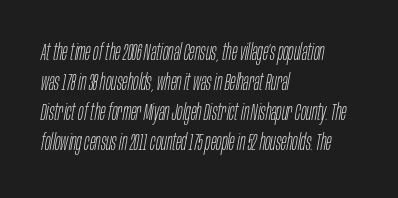
Q: Is the text bold? A: No.
Q: Is the text italic (slanted)? A: Yes, it leans right by about 10 degrees.
Q: Is the text underlined? A: No.
Q: How is the paragraph aligned? A: Left-aligned.
Q: Is the spacing between letters normal or unusually wide? A: Normal.
Q: Is the spacing between lines tight, normal or loose? A: Normal.
